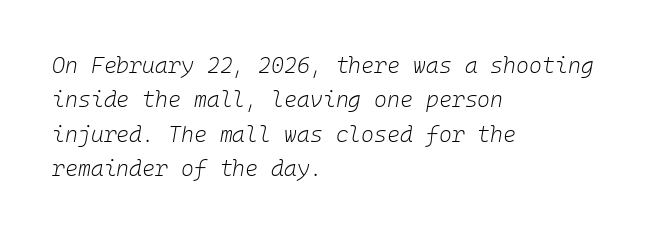
Observe the ordinary spacing: letters are neighbours, not strangers. Vertical spacing — default. Stem width sits at or under what a default text font uses. A typesetter would mark this as italic. Underlining? Definitely not there.
